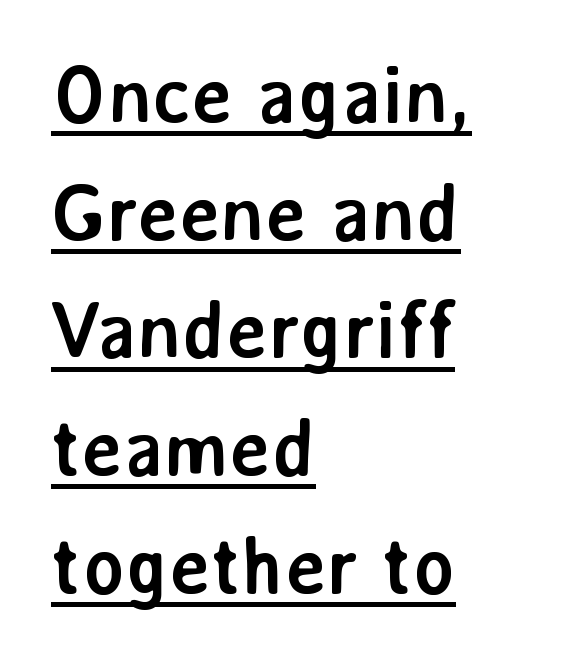
Q: Is the text bold? A: Yes.
Q: Is the text italic (slanted)? A: No, it is upright.
Q: Is the typeface a serif or a sans-serif typeface? A: Sans-serif.
Q: Is the text underlined? A: Yes.
Q: How is the paragraph aligned? A: Left-aligned.
Q: Is the spacing between letters normal or unusually wide? A: Normal.
Q: Is the spacing between lines tight, normal or loose? A: Normal.
Q: Width (condensed, normal, or wide)? A: Normal.
Q: Stroke contrast? A: Low.
Q: x-height? A: Medium.
Q: Monospaced? A: No.
